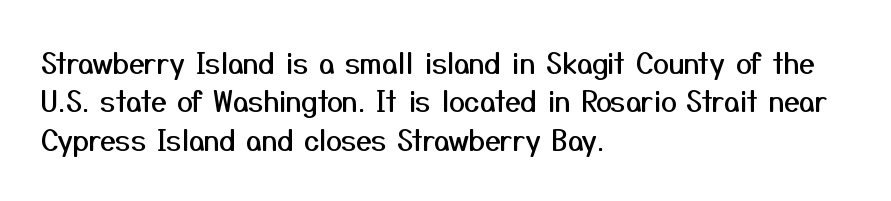
Q: Is the text italic (slanted)? A: No, it is upright.
Q: Is the typeface a serif or a sans-serif typeface? A: Sans-serif.
Q: Is the text underlined? A: No.
Q: How is the paragraph aligned? A: Left-aligned.
Q: Is the spacing between letters normal or unusually wide? A: Normal.
Q: Is the spacing between lines tight, normal or loose? A: Normal.
Q: Width (condensed, normal, or wide)? A: Normal.
Q: Stroke contrast? A: Medium.
Q: x-height? A: Medium.
Q: Monospaced? A: No.
